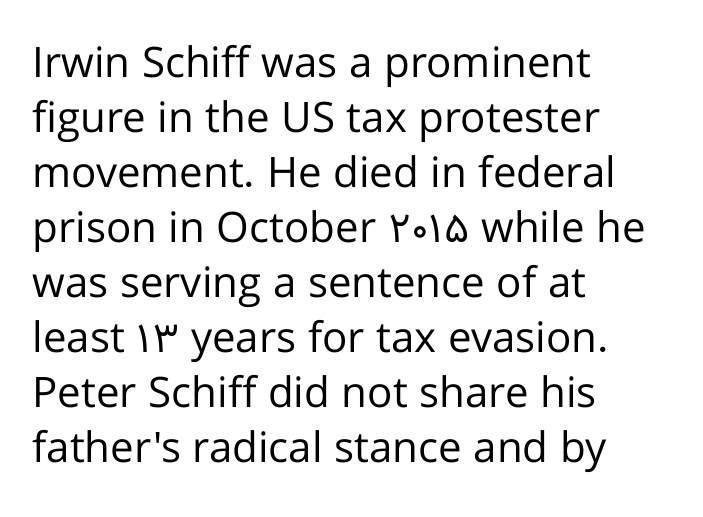
The image shows 42 px regular-weight sans-serif type, upright; set left-aligned, normal line spacing (1.31x), normal letter spacing, not underlined; low stroke contrast and a medium x-height.
